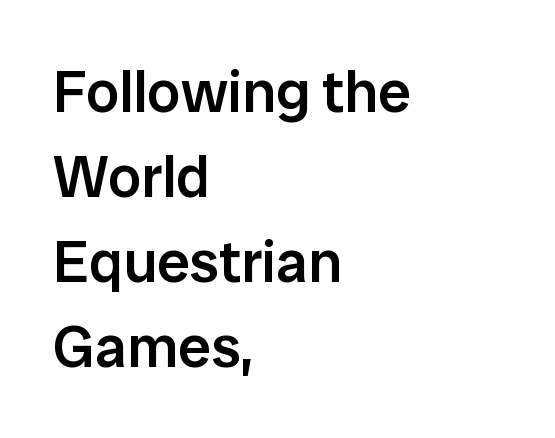
The image shows 59 px semibold sans-serif type, upright; set left-aligned, normal line spacing (1.44x), normal letter spacing, not underlined; low stroke contrast and a medium x-height.
